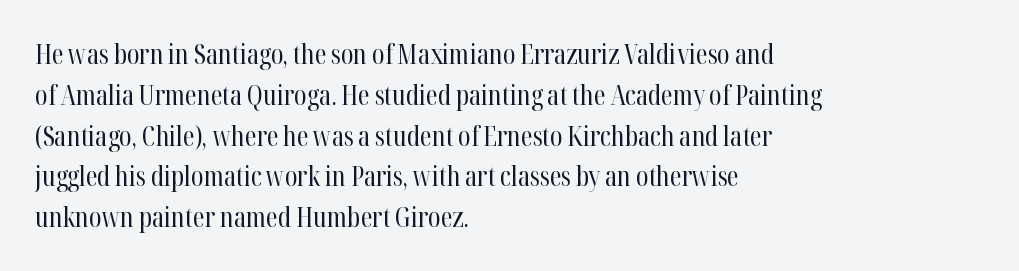
The passage shown stacks its lines at a standard gap. Plain, unruled lines of type. Summary of weight: not heavy and not bold. The rendering keeps characters at their native spacing. Notice how the stems are strictly vertical — no italics here.
